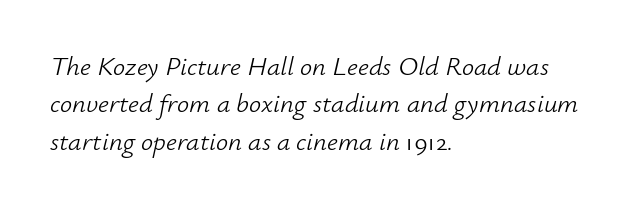
{"italic": "yes", "lean": "right", "slant_degrees": 12, "bold": "no", "underline": "no", "align": "left", "line_spacing": "normal", "line_spacing_ratio": 1.38, "letter_spacing": "normal", "letter_spacing_em": 0.0, "glyph_px": 27}
